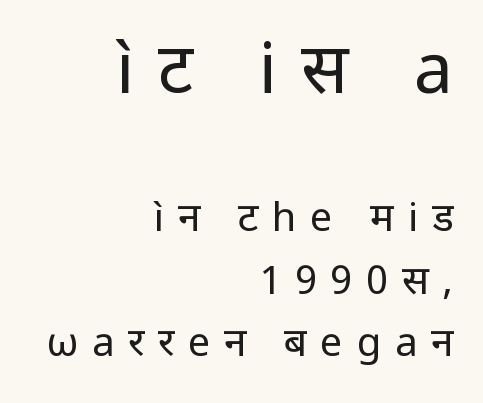
Alignment: flush right. You could not count columns in this text — the font is proportionally spaced. Quick note: not italic, upright. Glyph-to-glyph distance is far greater than everyday printed text. The block of text has a typical density, with ordinary space between rows. Ink coverage per letter is moderate at most.
